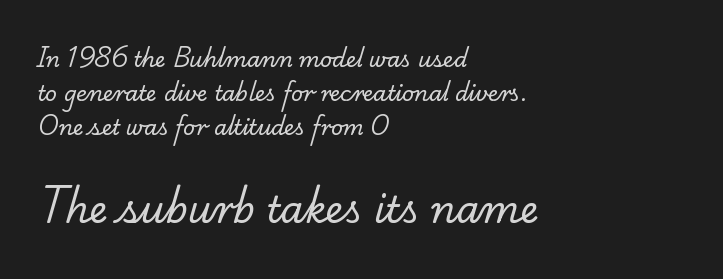
The image shows 37 px regular-weight type; set left-aligned, normal line spacing (1.63x), normal letter spacing, not underlined; the second (bottom) block is 1.76x larger; low stroke contrast and a small x-height.
